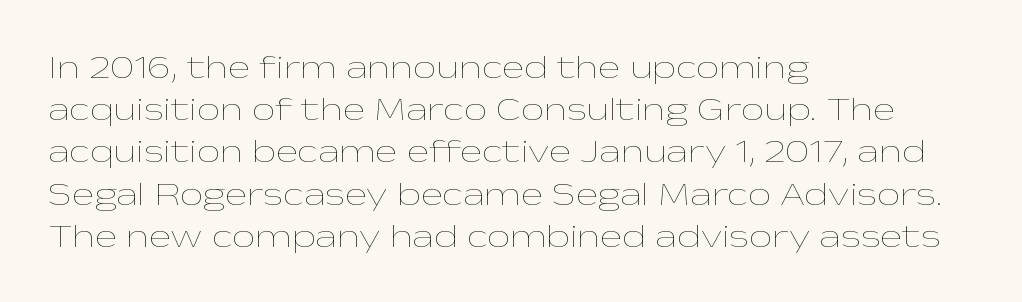
Q: Is the text bold? A: No.
Q: Is the text italic (slanted)? A: No, it is upright.
Q: Is the text underlined? A: No.
Q: How is the paragraph aligned? A: Left-aligned.
Q: Is the spacing between letters normal or unusually wide? A: Normal.
Q: Is the spacing between lines tight, normal or loose? A: Normal.
Q: Width (condensed, normal, or wide)? A: Wide.
Q: Stroke contrast? A: Low.
Q: x-height? A: Medium.
Q: Monospaced? A: No.
